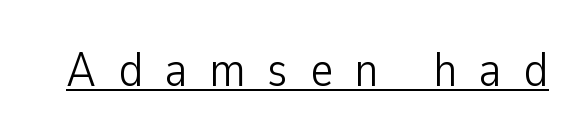
Q: Is the text bold? A: No.
Q: Is the text italic (slanted)? A: No, it is upright.
Q: Is the typeface a serif or a sans-serif typeface? A: Sans-serif.
Q: Is the text underlined? A: Yes.
Q: Is the spacing between letters normal or unusually wide? A: Unusually wide.
Q: Width (condensed, normal, or wide)? A: Condensed.
Q: Stroke contrast? A: Low.
Q: x-height? A: Medium.
Q: Monospaced? A: No.
